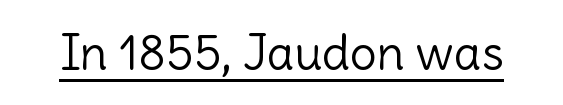
The image shows 48 px light sans-serif type, upright; set normal letter spacing, underlined; a medium x-height.
